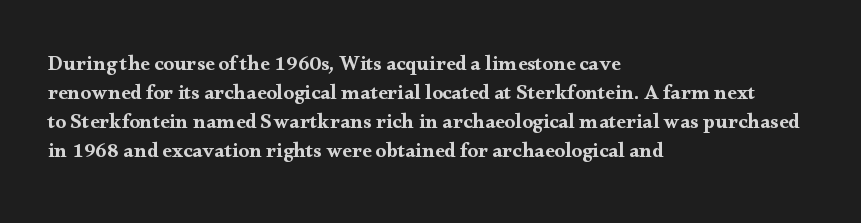
{"italic": "no", "underline": "no", "align": "left", "line_spacing": "normal", "line_spacing_ratio": 1.38, "letter_spacing": "normal", "letter_spacing_em": 0.0, "glyph_px": 21}
